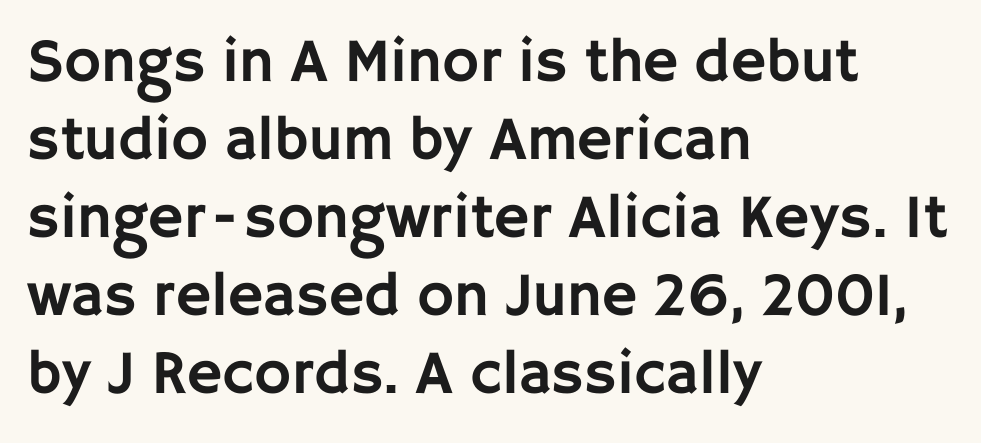
Line beginnings align vertically; line endings do not. Proportional: the letters do not fall into vertical columns. Does the lettering tilt? It doesn't — this is upright. Is this a sans? Yes — the strokes have no serifs. Each word holds together tightly as a unit, with standard inter-letter gaps. The vertical gap from one line to the next is medium.
